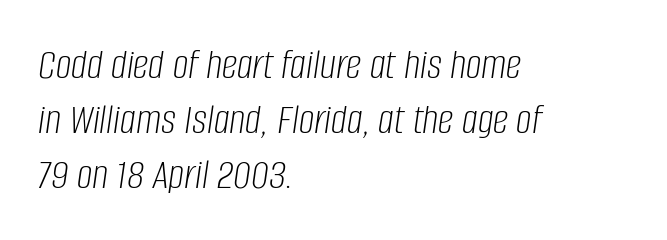
Q: Is the text bold? A: No.
Q: Is the text italic (slanted)? A: Yes, it leans right by about 8 degrees.
Q: Is the text underlined? A: No.
Q: How is the paragraph aligned? A: Left-aligned.
Q: Is the spacing between letters normal or unusually wide? A: Normal.
Q: Is the spacing between lines tight, normal or loose? A: Normal.
Q: Width (condensed, normal, or wide)? A: Condensed.
Q: Stroke contrast? A: Low.
Q: x-height? A: Large.
Q: Monospaced? A: No.
